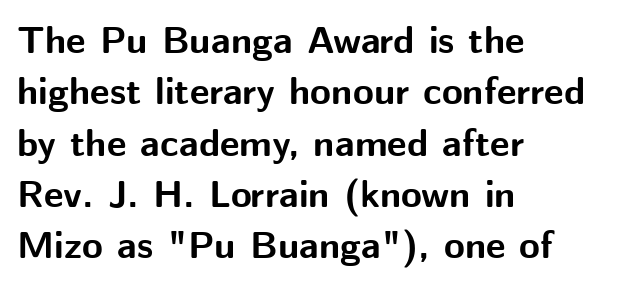
Q: Is the text bold? A: Yes.
Q: Is the text italic (slanted)? A: No, it is upright.
Q: Is the typeface a serif or a sans-serif typeface? A: Sans-serif.
Q: Is the text underlined? A: No.
Q: How is the paragraph aligned? A: Left-aligned.
Q: Is the spacing between letters normal or unusually wide? A: Normal.
Q: Is the spacing between lines tight, normal or loose? A: Normal.
Q: Width (condensed, normal, or wide)? A: Normal.
Q: Stroke contrast? A: Medium.
Q: x-height? A: Medium.
Q: Monospaced? A: No.
